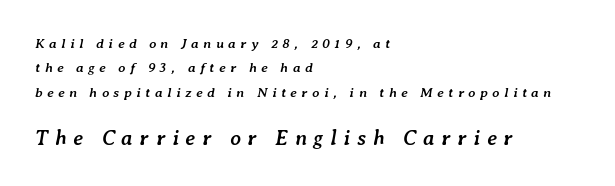
The image shows 21 px bold type, italic (leaning right); set left-aligned, line spacing 1.75x, unusually wide letter spacing (+0.32 em), not underlined; the second (bottom) block is 1.5x larger.
